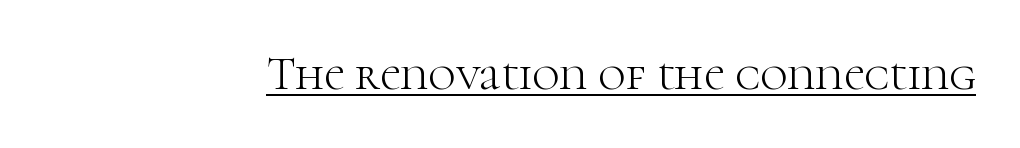
{"serif": "yes", "italic": "no", "bold": "no", "weight": "light", "width": "normal", "stroke_contrast": "high", "x_height": "medium", "monospaced": "no", "underline": "yes", "letter_spacing": "normal", "letter_spacing_em": 0.0, "glyph_px": 47}
